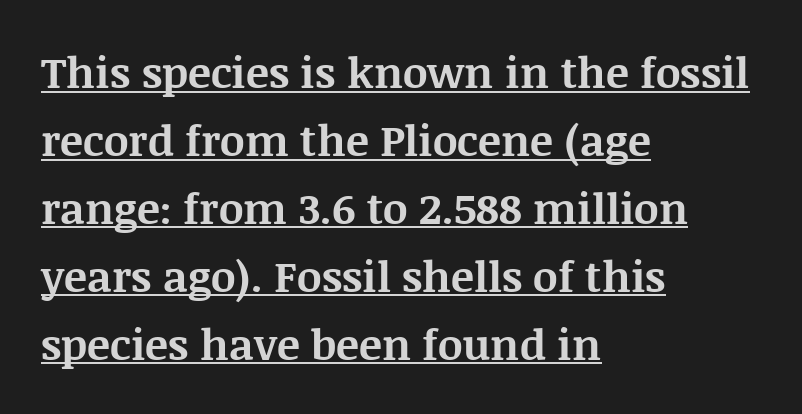
No italicization has been applied; the sample stays upright. The compositor pushed each line to the left boundary. Like a heading marked for emphasis, these lines bear an underscore. The letters advance in unequal steps, a hallmark of proportional type. What stands out about the letter spacing? Nothing — it is the standard amount. The font is running at its bold setting.
